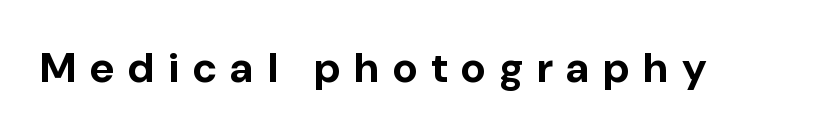
Q: Is the text bold? A: Yes.
Q: Is the text italic (slanted)? A: No, it is upright.
Q: Is the typeface a serif or a sans-serif typeface? A: Sans-serif.
Q: Is the text underlined? A: No.
Q: Is the spacing between letters normal or unusually wide? A: Unusually wide.
Q: Width (condensed, normal, or wide)? A: Normal.
Q: Stroke contrast? A: Low.
Q: x-height? A: Medium.
Q: Monospaced? A: No.
